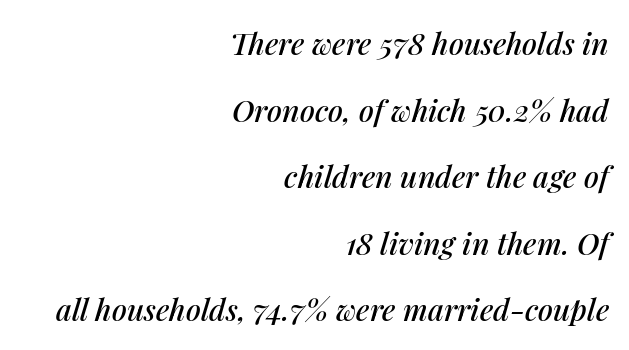
{"italic": "yes", "lean": "right", "slant_degrees": 14, "width": "normal", "stroke_contrast": "medium", "x_height": "medium", "monospaced": "no", "underline": "no", "align": "right", "line_spacing": "loose", "line_spacing_ratio": 2.22, "letter_spacing": "normal", "letter_spacing_em": 0.0, "glyph_px": 30}
